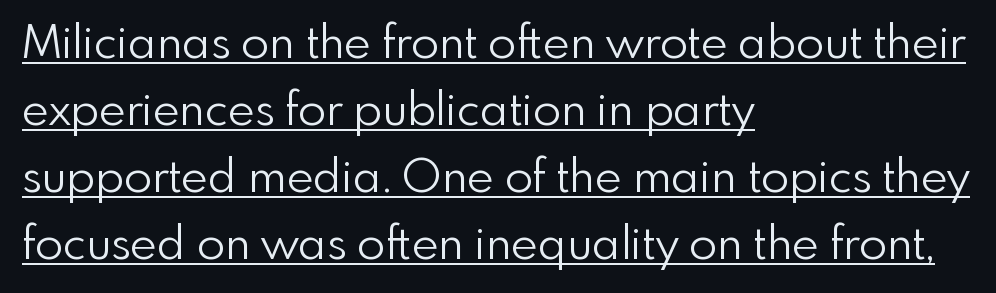
A typesetter would call this zero additional tracking. Are there feet on the stems? There aren't — it's a sans. Reading down the column, the eye jumps a familiar distance to each next line. The strokes are not fattened; the text isn't bold. Quick note: underline on. The rag falls on the right side of this text block.
